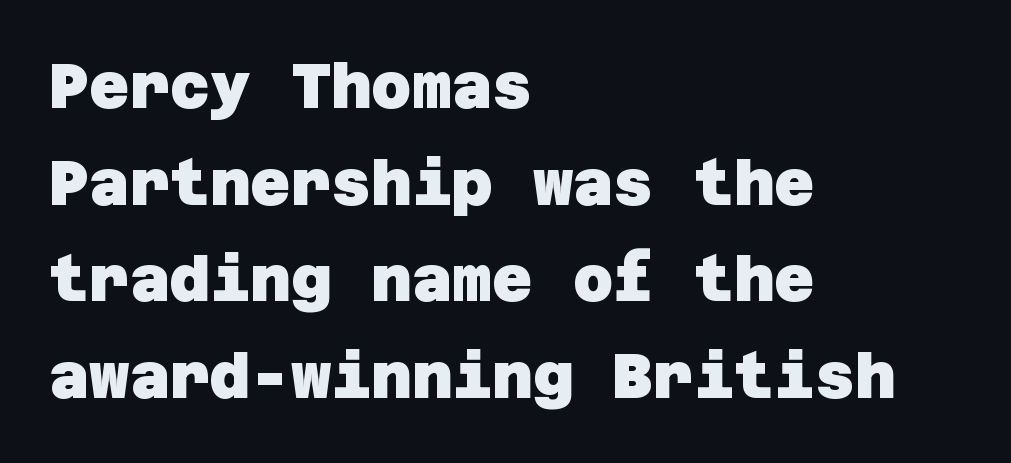
{"serif": "no", "bold": "yes", "weight": "heavy", "width": "normal", "stroke_contrast": "low", "x_height": "large", "underline": "no", "align": "left", "line_spacing": "normal", "line_spacing_ratio": 1.56, "letter_spacing": "normal", "letter_spacing_em": 0.0, "glyph_px": 62}
